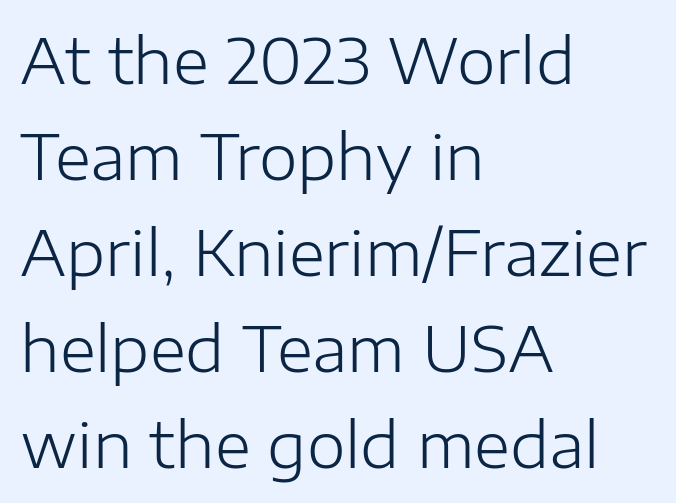
The image shows 62 px light sans-serif type, upright; set left-aligned, normal line spacing (1.55x), normal letter spacing, not underlined; low stroke contrast and a medium x-height.
